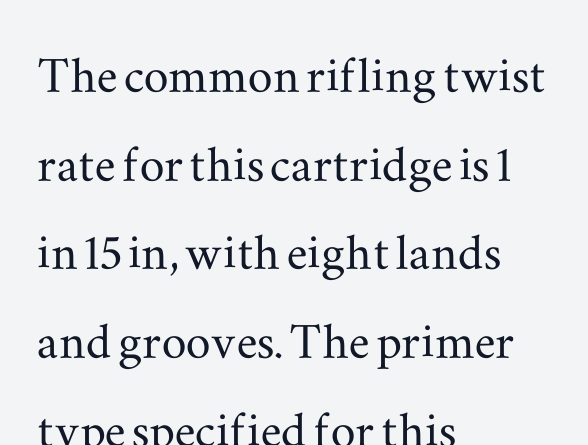
{"serif": "yes", "italic": "no", "width": "wide", "stroke_contrast": "medium", "x_height": "small", "monospaced": "no", "underline": "no", "align": "left", "line_spacing": "normal", "line_spacing_ratio": 1.43, "letter_spacing": "normal", "letter_spacing_em": 0.0, "glyph_px": 62}
